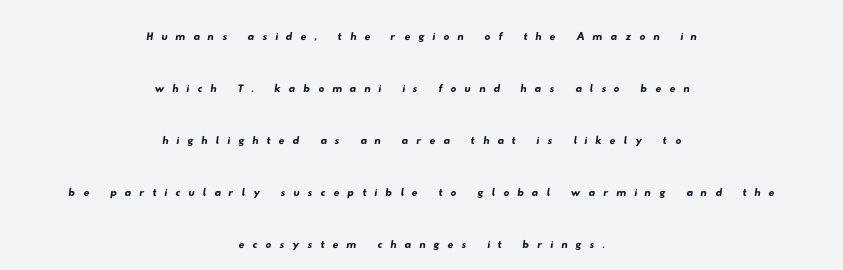
The image shows 29 px wide sans-serif type; set centered, line spacing 1.79x, unusually wide letter spacing (+0.27 em), not underlined; low stroke contrast and a small x-height.
